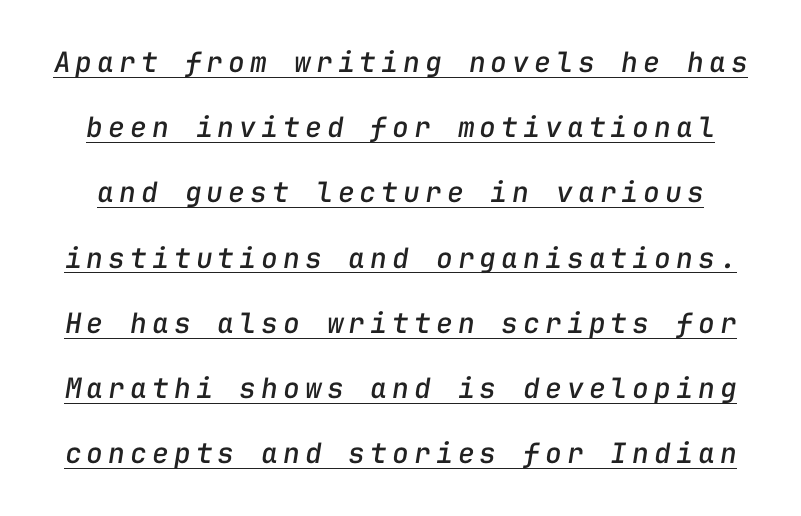
{"italic": "yes", "lean": "right", "slant_degrees": 9, "width": "normal", "stroke_contrast": "low", "x_height": "medium", "monospaced": "yes", "underline": "yes", "line_spacing": "loose", "line_spacing_ratio": 2.33, "glyph_px": 28}
